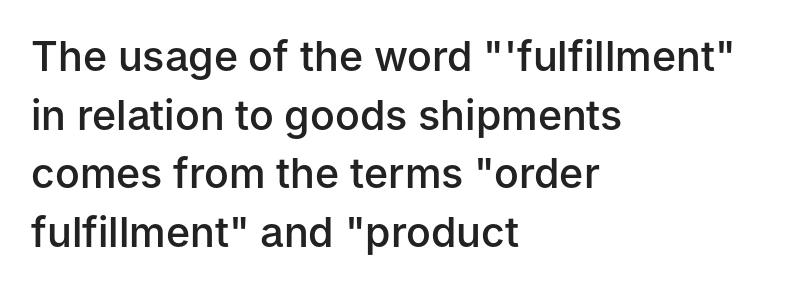
Q: Is the text bold? A: Semi-bold.
Q: Is the text italic (slanted)? A: No, it is upright.
Q: Is the typeface a serif or a sans-serif typeface? A: Sans-serif.
Q: Is the text underlined? A: No.
Q: How is the paragraph aligned? A: Left-aligned.
Q: Is the spacing between letters normal or unusually wide? A: Normal.
Q: Is the spacing between lines tight, normal or loose? A: Normal.
Q: Width (condensed, normal, or wide)? A: Normal.
Q: Stroke contrast? A: Low.
Q: x-height? A: Medium.
Q: Monospaced? A: No.
